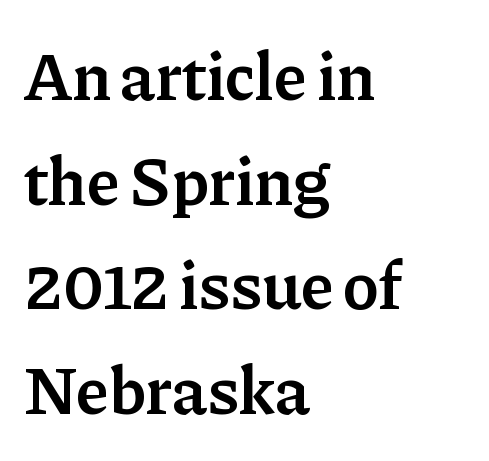
Bare-footed words on every line. Characters follow at the spacing the type designer built in. The glyphs have the mass of a demibold cut, below bold. Every row of glyphs begins at an identical x-position on the left. Normally led — the rows are evenly, conventionally spaced.
